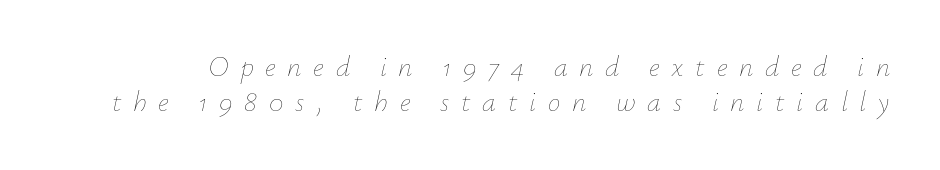
Q: Is the text bold? A: No.
Q: Is the text italic (slanted)? A: Yes, it leans right by about 12 degrees.
Q: Is the text underlined? A: No.
Q: Is the spacing between letters normal or unusually wide? A: Unusually wide.
Q: Width (condensed, normal, or wide)? A: Normal.
Q: Stroke contrast? A: Low.
Q: x-height? A: Small.
Q: Monospaced? A: No.
